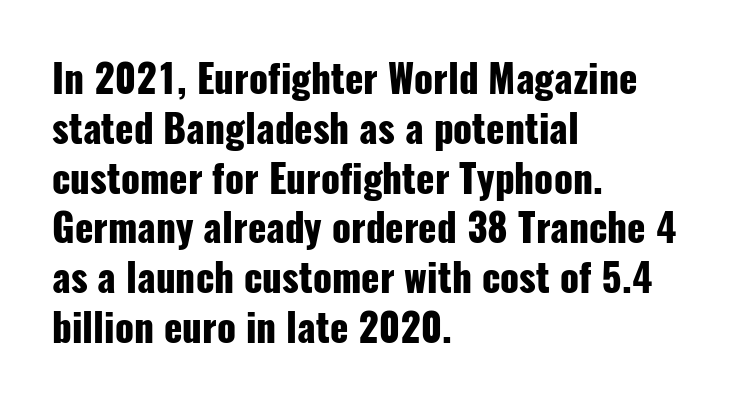
The image shows 38 px heavy, condensed sans-serif type, upright; set left-aligned, normal line spacing (1.31x), normal letter spacing, not underlined; low stroke contrast and a medium x-height.
